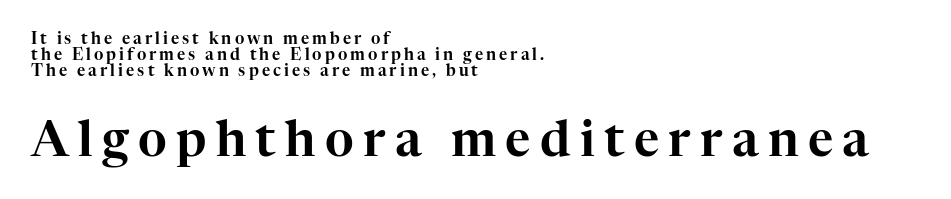
The rendering shows small feet on the letterforms — a serif design. Vertical spacing — tight. Bare-footed words on every line. Here the second block reads like a headline and the first like body copy.
